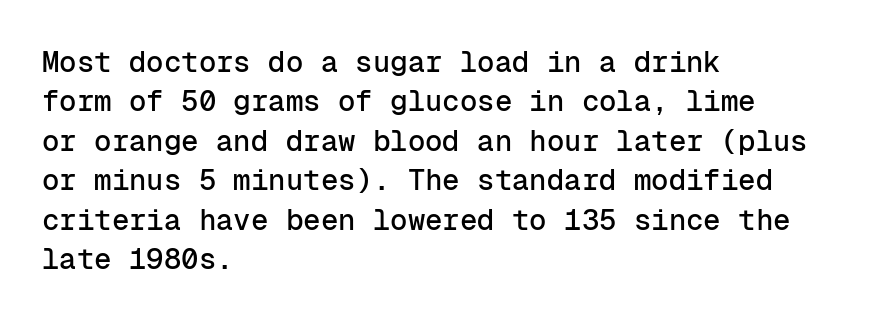
{"serif": "no", "italic": "no", "width": "normal", "stroke_contrast": "low", "x_height": "medium", "monospaced": "yes", "underline": "no", "align": "left", "line_spacing": "normal", "line_spacing_ratio": 1.36, "letter_spacing": "normal", "letter_spacing_em": 0.0, "glyph_px": 29}
